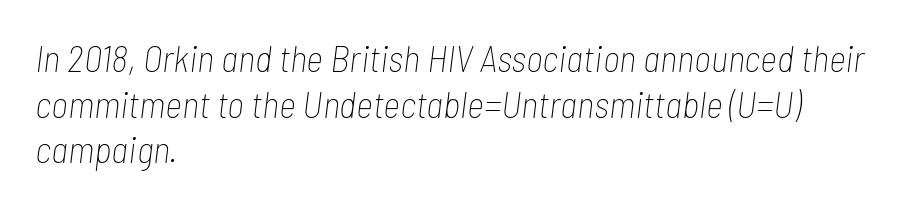
Q: Is the text bold? A: No.
Q: Is the text italic (slanted)? A: Yes, it leans right by about 7 degrees.
Q: Is the text underlined? A: No.
Q: How is the paragraph aligned? A: Left-aligned.
Q: Is the spacing between letters normal or unusually wide? A: Normal.
Q: Width (condensed, normal, or wide)? A: Condensed.
Q: Stroke contrast? A: Low.
Q: x-height? A: Medium.
Q: Monospaced? A: No.
